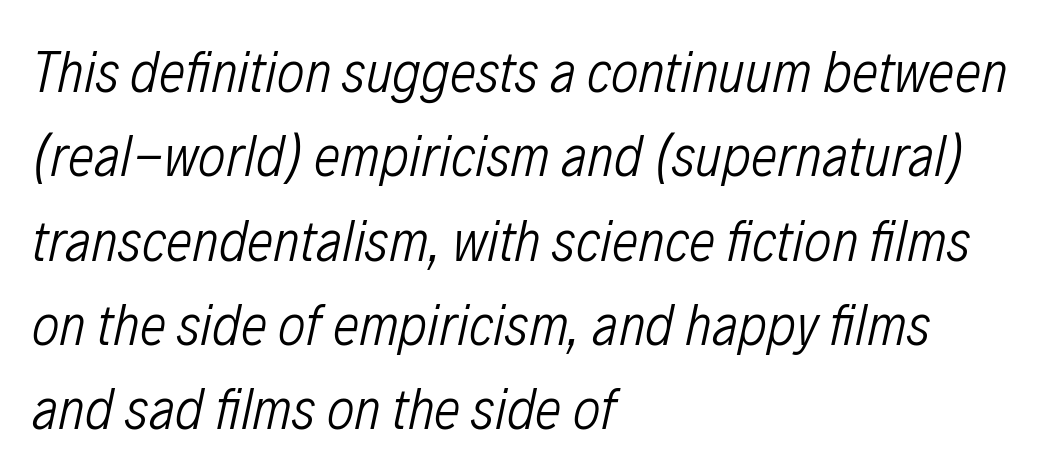
On a weight scale, this lands at 450 or below. These lines are rendered in a variable-pitch font. Does the copy run flush right? No — it runs flush left. Evenly set lines give the paragraph a standard silhouette. Clear beneath every line of the passage. Each word holds together tightly as a unit, with standard inter-letter gaps.
